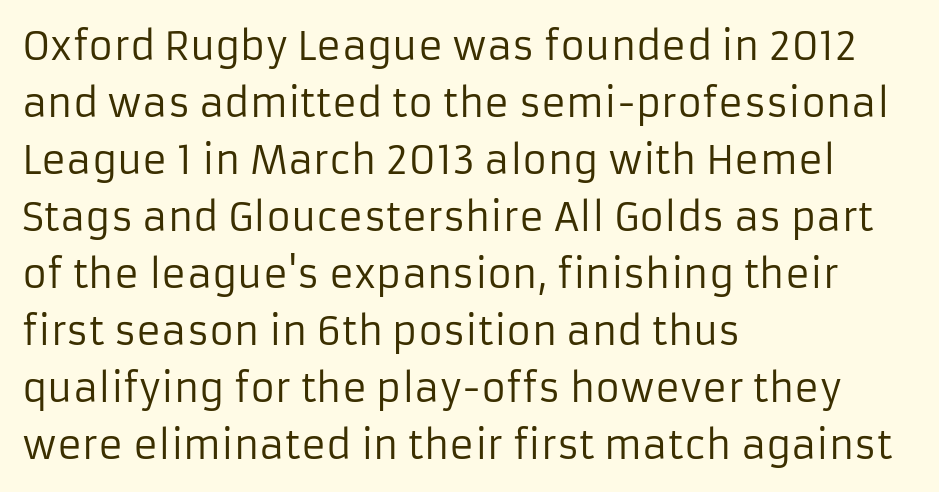
{"serif": "no", "italic": "no", "bold": "no", "weight": "regular", "width": "normal", "stroke_contrast": "low", "x_height": "medium", "monospaced": "no", "underline": "no", "align": "left", "line_spacing": "normal", "line_spacing_ratio": 1.5, "letter_spacing": "normal", "letter_spacing_em": 0.0, "glyph_px": 38}
